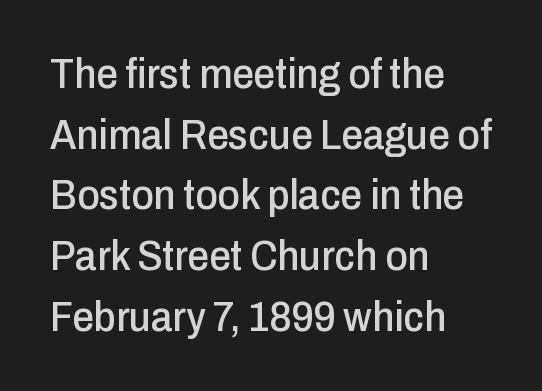
{"serif": "no", "italic": "no", "width": "condensed", "stroke_contrast": "low", "x_height": "medium", "monospaced": "no", "underline": "no", "align": "left", "line_spacing": "normal", "line_spacing_ratio": 1.41, "letter_spacing": "normal", "letter_spacing_em": 0.0, "glyph_px": 43}
